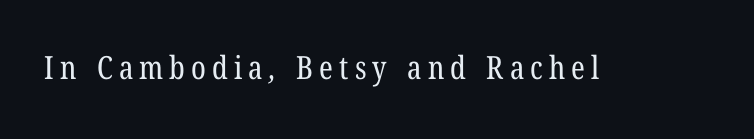
The image shows 32 px regular-weight, condensed serif type; set not underlined; low stroke contrast and a medium x-height.
